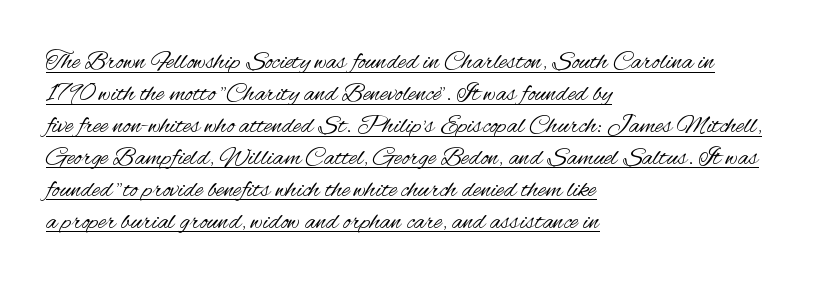
Q: Is the text bold? A: No.
Q: Is the text italic (slanted)? A: Yes.
Q: Is the text underlined? A: Yes.
Q: How is the paragraph aligned? A: Left-aligned.
Q: Is the spacing between letters normal or unusually wide? A: Normal.
